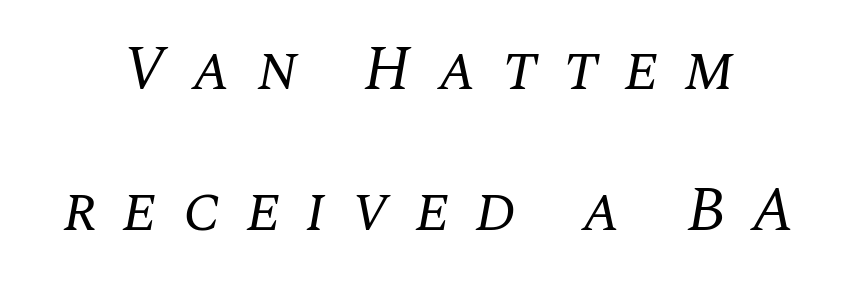
The string is rendered with underlining switched off. A typesetter would call this heavily tracked-out type. Proportional: the letters do not fall into vertical columns. Posture: slanted. On a weight scale, this lands at 450 or below. This rendering employs a face with finishing strokes, i.e., a serif.
